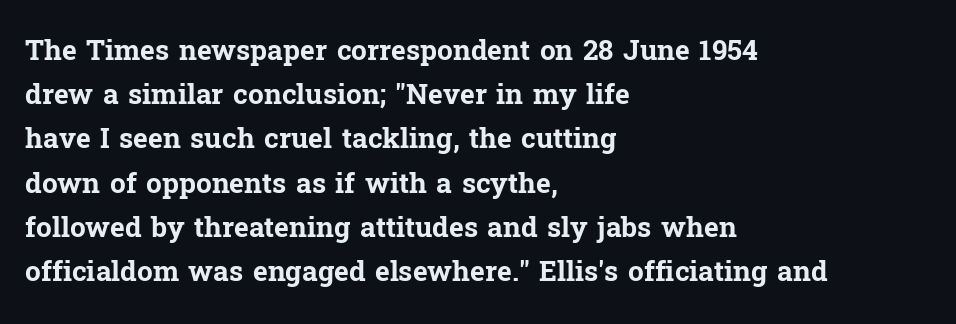
Q: Is the text bold? A: Yes.
Q: Is the text italic (slanted)? A: No, it is upright.
Q: Is the typeface a serif or a sans-serif typeface? A: Serif.
Q: Is the text underlined? A: No.
Q: How is the paragraph aligned? A: Left-aligned.
Q: Is the spacing between letters normal or unusually wide? A: Normal.
Q: Is the spacing between lines tight, normal or loose? A: Normal.
Q: Width (condensed, normal, or wide)? A: Normal.
Q: Stroke contrast? A: Low.
Q: x-height? A: Medium.
Q: Monospaced? A: No.
